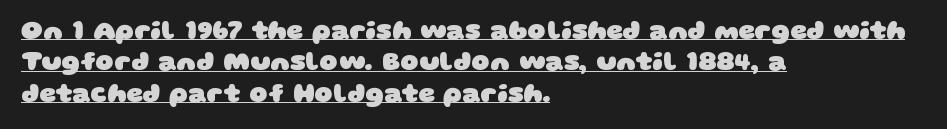
{"bold": "yes", "underline": "yes", "align": "left", "line_spacing_ratio": 1.21, "letter_spacing": "normal", "letter_spacing_em": 0.0, "glyph_px": 26}
